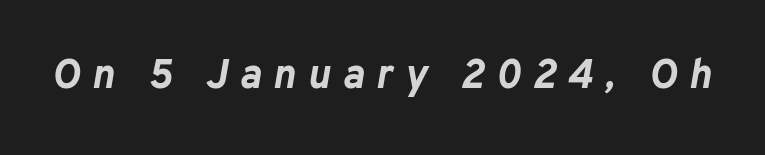
The image shows 41 px bold type, italic (leaning right); set unusually wide letter spacing (+0.29 em), not underlined; low stroke contrast and a medium x-height.
